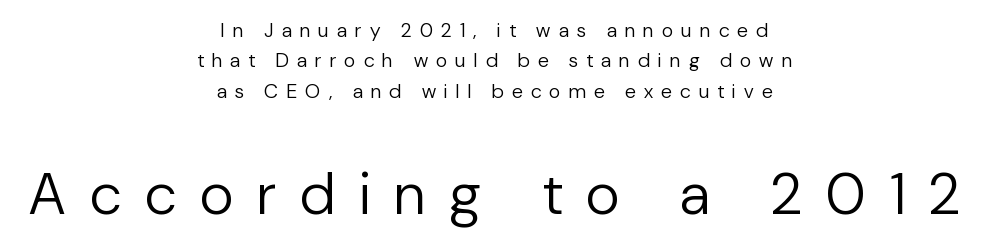
{"serif": "no", "italic": "no", "bold": "no", "weight": "regular", "width": "normal", "stroke_contrast": "low", "x_height": "medium", "monospaced": "no", "underline": "no", "align": "center", "line_spacing": "normal", "line_spacing_ratio": 1.52, "letter_spacing": "wide", "letter_spacing_em": 0.41, "larger_block": "second", "size_ratio": 2.95, "glyph_px": 59}
